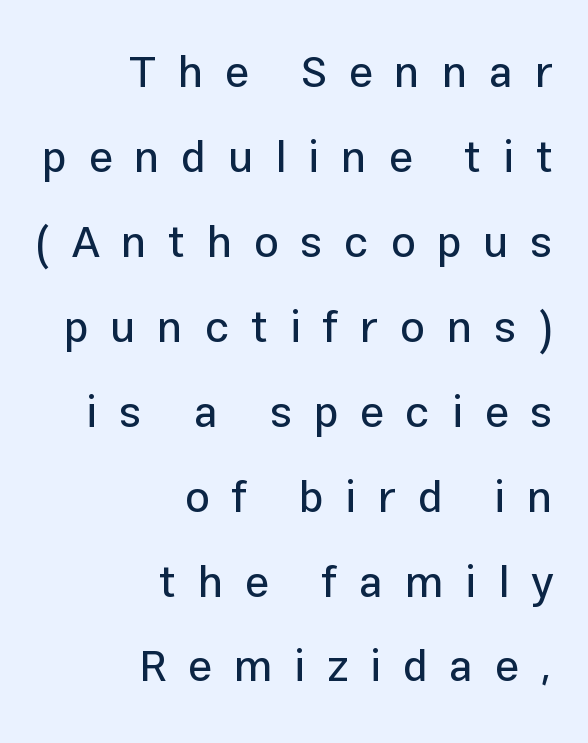
The image shows 44 px sans-serif type, upright; set right-aligned, loose line spacing (1.93x), unusually wide letter spacing (+0.49 em), not underlined; low stroke contrast and a medium x-height.
